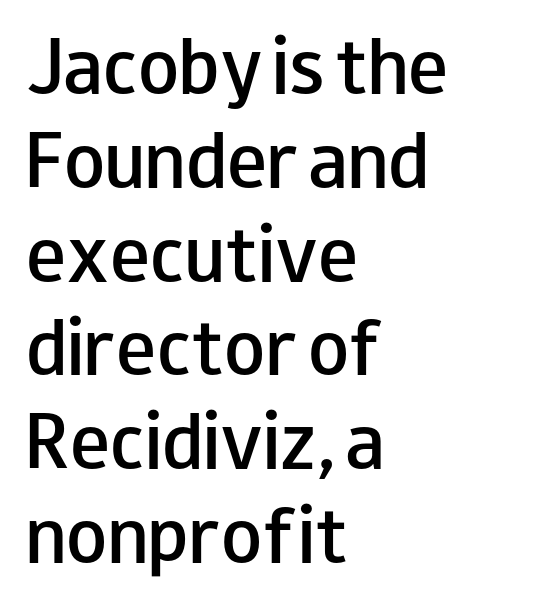
{"serif": "no", "italic": "no", "bold": "semi", "weight": "semibold", "width": "wide", "stroke_contrast": "low", "x_height": "small", "monospaced": "no", "underline": "no", "align": "left", "line_spacing": "normal", "line_spacing_ratio": 1.4, "letter_spacing": "normal", "letter_spacing_em": 0.0, "glyph_px": 67}
